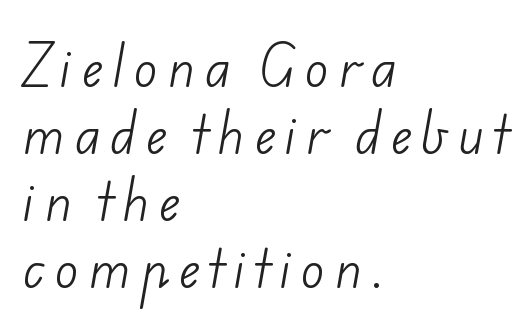
No chunkiness to these letters — they're not bold. Glance below the letters and you will spot only blank space. The line-height multiplier appears to be the usual default. These lines are composed in type without serifs. Substantial extra tracking has been applied to these lines. Reading down the block, your eye returns to a fixed left position each line.
